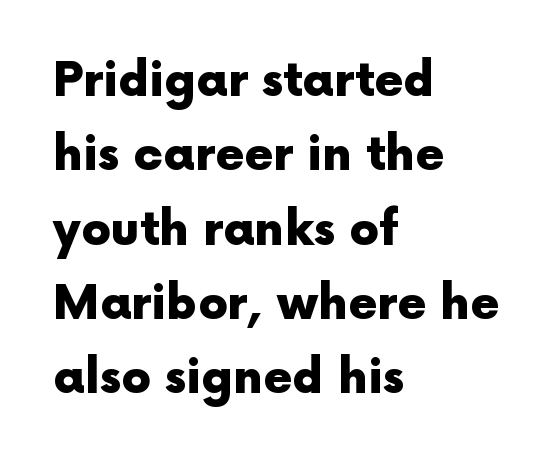
The image shows 47 px heavy sans-serif type, upright; set left-aligned, normal line spacing (1.58x), normal letter spacing, not underlined; a medium x-height.
